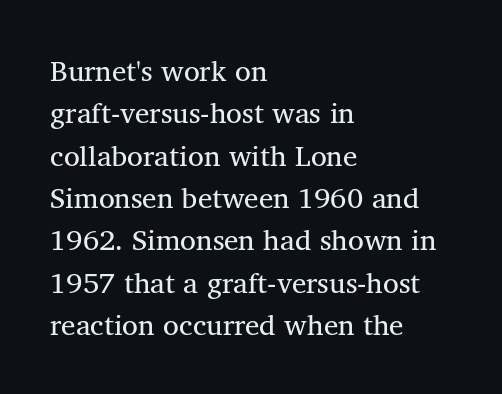
The image shows 29 px regular-weight serif type, upright; set left-aligned, normal line spacing (1.46x), normal letter spacing, not underlined; medium stroke contrast and a medium x-height.
